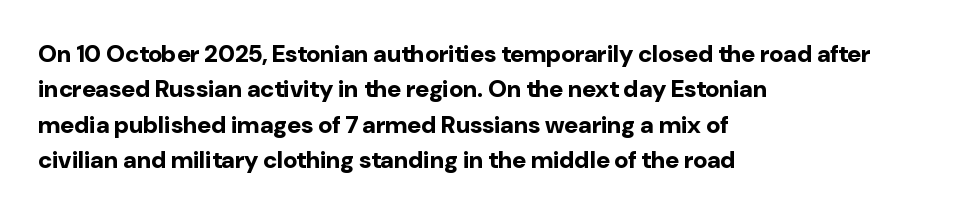
The image shows 24 px bold type, upright; set left-aligned, normal line spacing (1.47x), normal letter spacing, not underlined.
